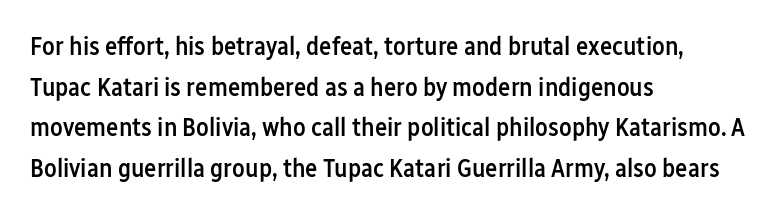
Q: Is the text bold? A: Semi-bold.
Q: Is the text italic (slanted)? A: No, it is upright.
Q: Is the text underlined? A: No.
Q: How is the paragraph aligned? A: Left-aligned.
Q: Is the spacing between letters normal or unusually wide? A: Normal.
Q: Is the spacing between lines tight, normal or loose? A: Normal.
